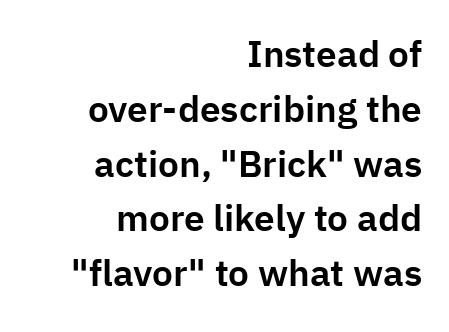
{"serif": "no", "italic": "no", "width": "normal", "stroke_contrast": "low", "x_height": "medium", "monospaced": "no", "underline": "no", "align": "right", "line_spacing": "normal", "line_spacing_ratio": 1.48, "letter_spacing": "normal", "letter_spacing_em": 0.0, "glyph_px": 37}
